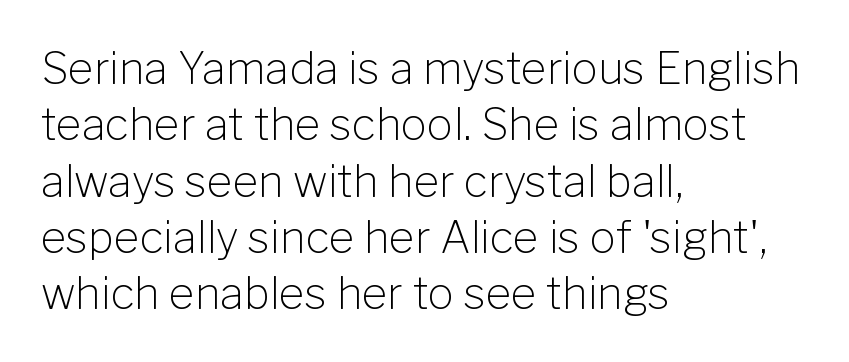
Q: Is the text bold? A: No.
Q: Is the text italic (slanted)? A: No, it is upright.
Q: Is the typeface a serif or a sans-serif typeface? A: Sans-serif.
Q: Is the text underlined? A: No.
Q: How is the paragraph aligned? A: Left-aligned.
Q: Is the spacing between letters normal or unusually wide? A: Normal.
Q: Is the spacing between lines tight, normal or loose? A: Normal.
Q: Width (condensed, normal, or wide)? A: Normal.
Q: Stroke contrast? A: Low.
Q: x-height? A: Medium.
Q: Monospaced? A: No.
